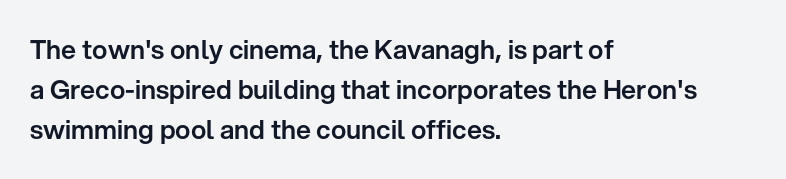
{"italic": "no", "underline": "no", "align": "left", "line_spacing": "normal", "line_spacing_ratio": 1.54, "letter_spacing": "normal", "letter_spacing_em": 0.0, "glyph_px": 26}
